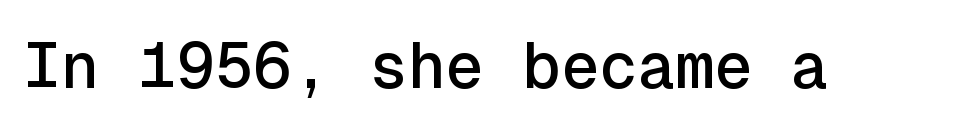
The image shows 64 px sans-serif type, upright, monospaced; set normal letter spacing, not underlined; a medium x-height.
